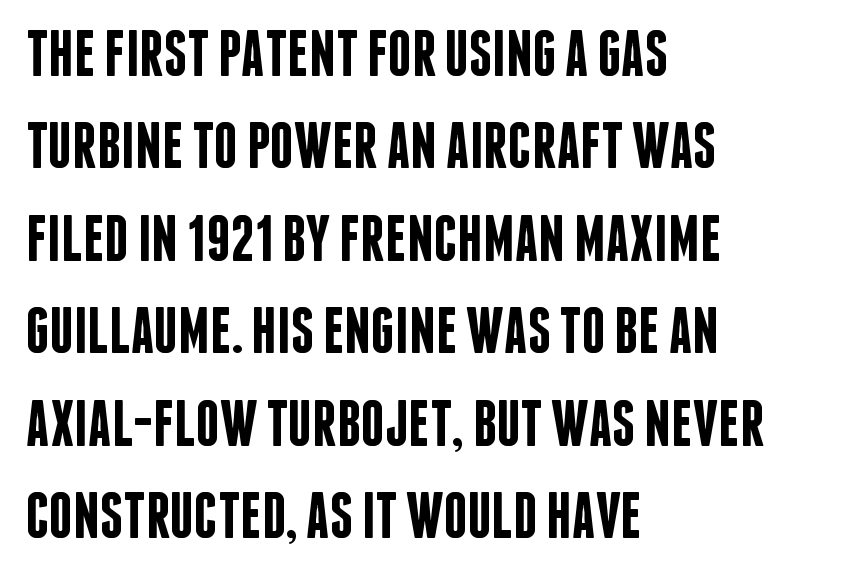
The image shows 66 px semibold, condensed sans-serif type, upright; set left-aligned, normal line spacing (1.4x), normal letter spacing, not underlined; low stroke contrast and a large x-height.
